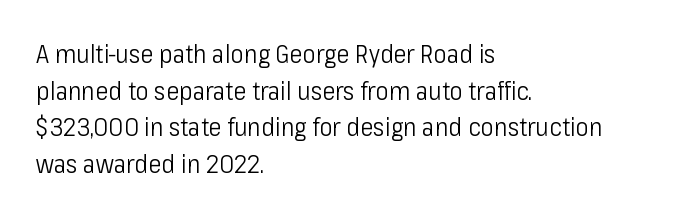
Weight: in the light-to-regular range. In CSS terms this would be text-align: left. The letters stand straight up with perfectly vertical stems. Each new line begins a customary step beneath the previous one. Characters follow at the spacing the type designer built in.
